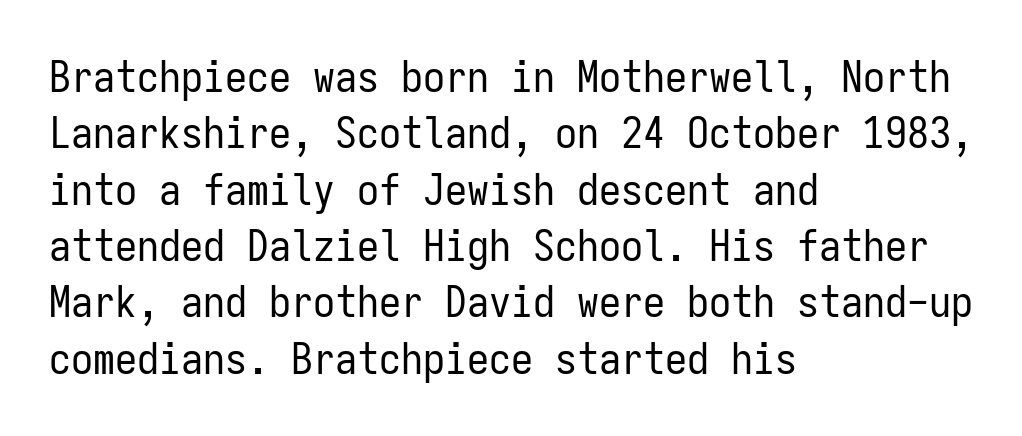
{"serif": "no", "italic": "no", "bold": "no", "weight": "regular", "width": "condensed", "stroke_contrast": "low", "x_height": "medium", "monospaced": "yes", "underline": "no", "align": "left", "line_spacing": "normal", "line_spacing_ratio": 1.28, "letter_spacing": "normal", "letter_spacing_em": 0.0, "glyph_px": 44}
